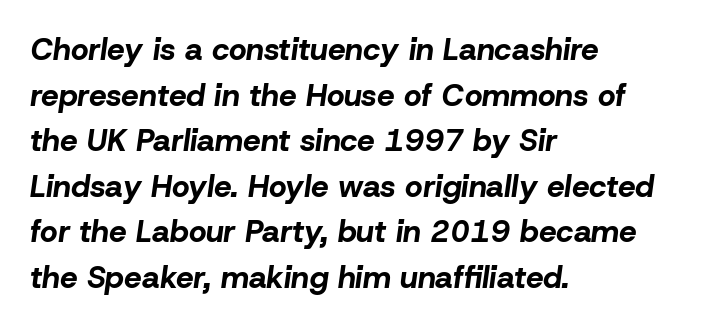
Q: Is the text bold? A: Yes.
Q: Is the text italic (slanted)? A: Yes, it leans right by about 8 degrees.
Q: Is the text underlined? A: No.
Q: How is the paragraph aligned? A: Left-aligned.
Q: Is the spacing between letters normal or unusually wide? A: Normal.
Q: Is the spacing between lines tight, normal or loose? A: Normal.
Q: Width (condensed, normal, or wide)? A: Normal.
Q: Stroke contrast? A: Low.
Q: x-height? A: Medium.
Q: Monospaced? A: No.
